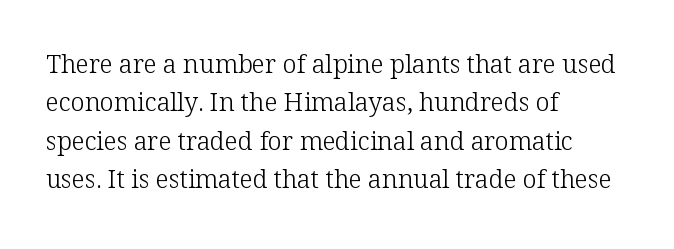
This sample uses an upright cut, with every glyph sitting square on the baseline. The string is rendered with underlining switched off. Tracking value appears to be zero — textbook default spacing. The lines in this sample share a left origin and differ only in where they stop. Vertical spacing — default.
